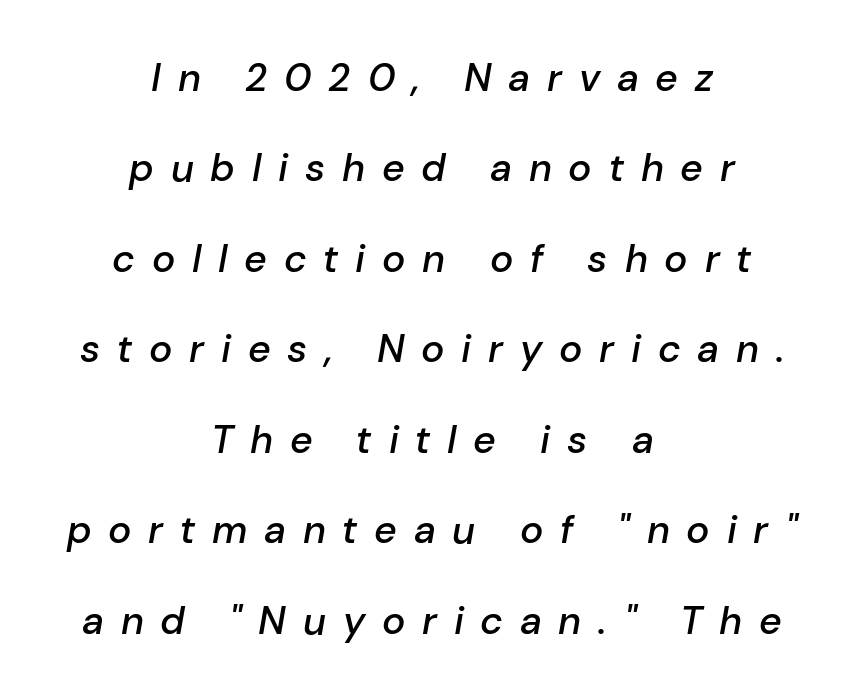
{"italic": "yes", "lean": "right", "slant_degrees": 10, "bold": "semi", "weight": "semibold", "width": "normal", "stroke_contrast": "low", "x_height": "medium", "monospaced": "no", "underline": "no", "align": "center", "line_spacing": "loose", "line_spacing_ratio": 2.32, "letter_spacing": "wide", "letter_spacing_em": 0.43, "glyph_px": 39}
